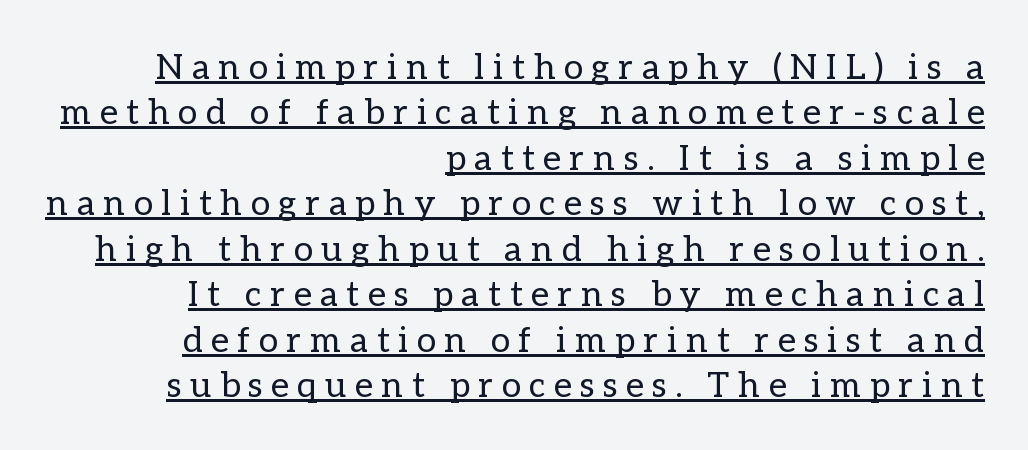
The image shows 35 px regular-weight type, upright; set right-aligned, normal line spacing (1.3x), unusually wide letter spacing (+0.25 em), underlined; low stroke contrast and a medium x-height.
